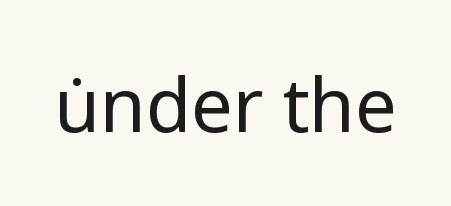
The image shows 74 px regular-weight sans-serif type, upright; set normal letter spacing, not underlined; low stroke contrast and a medium x-height.
